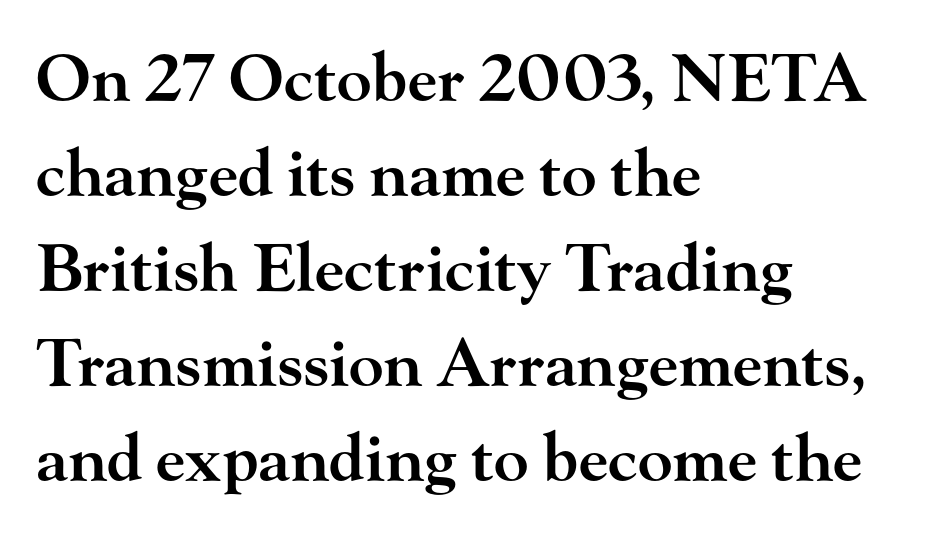
The image shows 65 px semibold, wide serif type, upright; set left-aligned, normal line spacing (1.46x), normal letter spacing, not underlined; high stroke contrast and a small x-height.
